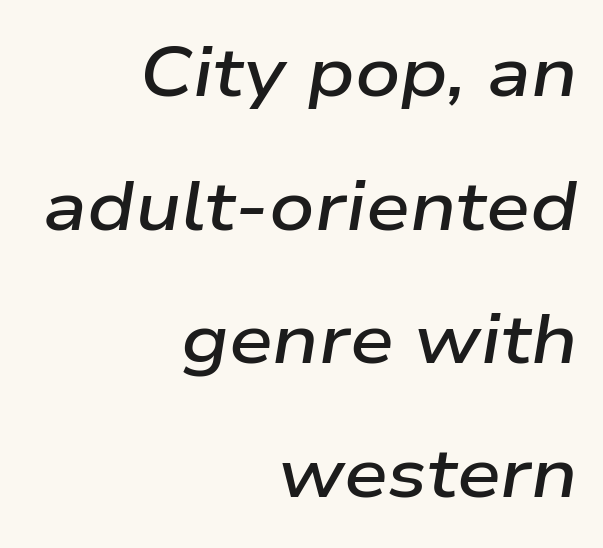
The image shows 70 px semibold, wide type, italic (leaning right); set right-aligned, loose line spacing (1.91x), normal letter spacing, not underlined; low stroke contrast and a medium x-height.
